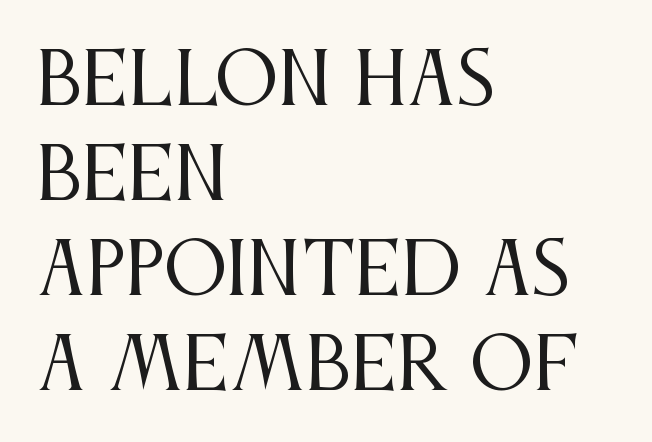
{"serif": "yes", "italic": "no", "bold": "no", "weight": "regular", "width": "condensed", "stroke_contrast": "medium", "x_height": "large", "monospaced": "no", "underline": "no", "align": "left", "line_spacing": "normal", "line_spacing_ratio": 1.34, "letter_spacing": "normal", "letter_spacing_em": 0.0, "glyph_px": 71}
